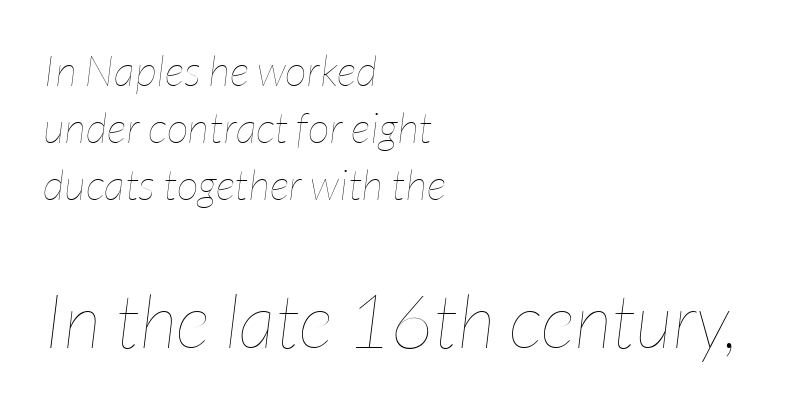
{"italic": "yes", "lean": "right", "slant_degrees": 7, "bold": "no", "weight": "thin", "width": "condensed", "stroke_contrast": "low", "x_height": "medium", "monospaced": "no", "underline": "no", "align": "left", "line_spacing": "normal", "line_spacing_ratio": 1.32, "letter_spacing": "normal", "letter_spacing_em": 0.0, "larger_block": "second", "size_ratio": 1.74, "glyph_px": 75}
